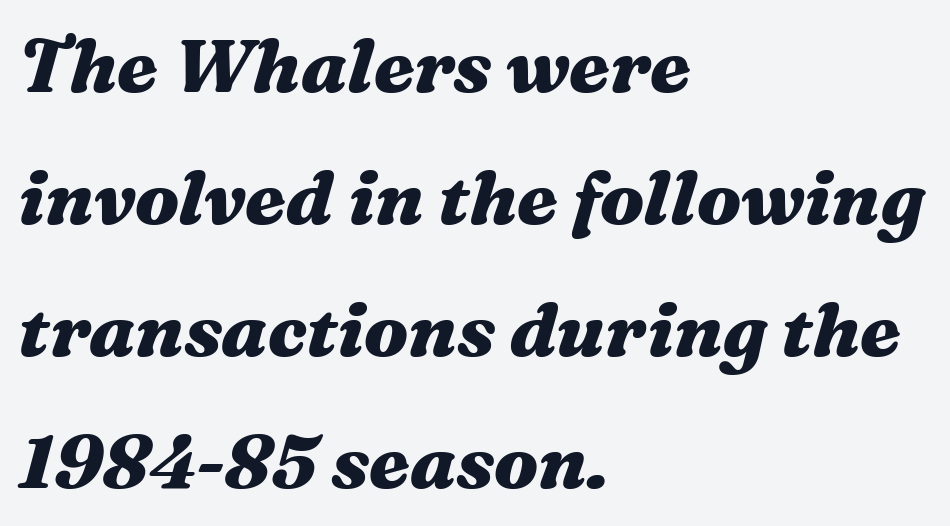
{"italic": "yes", "lean": "right", "slant_degrees": 16, "bold": "yes", "weight": "heavy", "width": "wide", "stroke_contrast": "medium", "x_height": "medium", "monospaced": "no", "underline": "no", "align": "left", "line_spacing_ratio": 1.76, "letter_spacing": "normal", "letter_spacing_em": 0.0, "glyph_px": 75}
